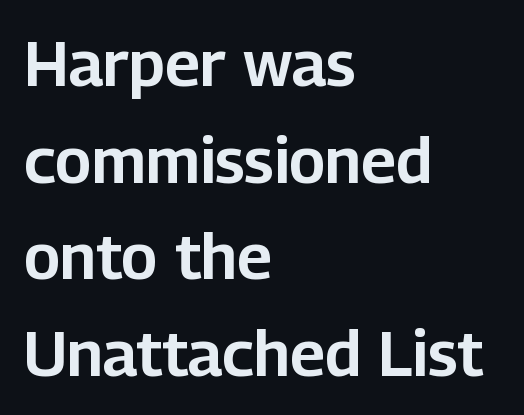
Q: Is the text italic (slanted)? A: No, it is upright.
Q: Is the typeface a serif or a sans-serif typeface? A: Sans-serif.
Q: Is the text underlined? A: No.
Q: How is the paragraph aligned? A: Left-aligned.
Q: Is the spacing between letters normal or unusually wide? A: Normal.
Q: Is the spacing between lines tight, normal or loose? A: Normal.
Q: Width (condensed, normal, or wide)? A: Normal.
Q: Stroke contrast? A: Low.
Q: x-height? A: Medium.
Q: Monospaced? A: No.
